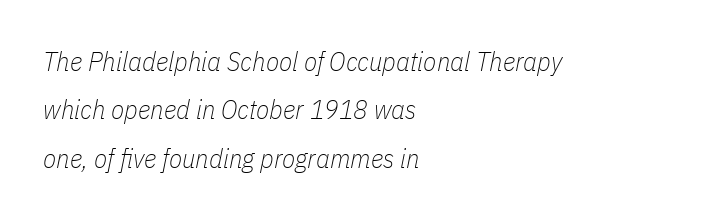
The image shows 27 px text type, italic (leaning right); set left-aligned, line spacing 1.79x, normal letter spacing, not underlined.
